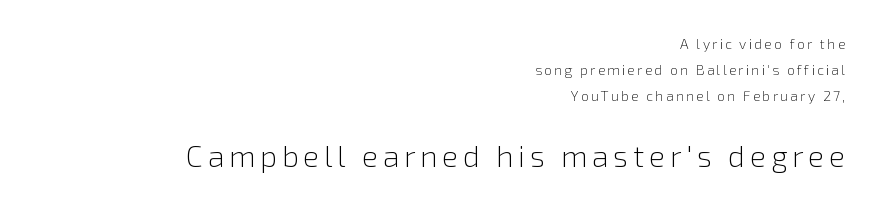
The image shows 30 px light sans-serif type, upright; set right-aligned, line spacing 1.85x, not underlined; the second (bottom) block is 2.14x larger; a medium x-height.
